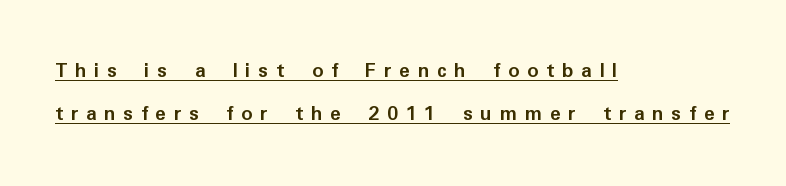
{"italic": "no", "bold": "yes", "underline": "yes", "align": "left", "line_spacing": "loose", "line_spacing_ratio": 1.95, "letter_spacing": "wide", "letter_spacing_em": 0.35, "glyph_px": 22}
